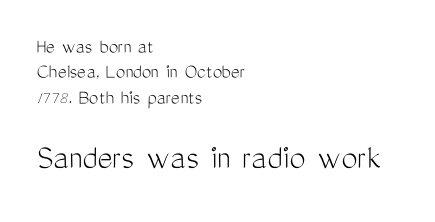
{"serif": "no", "italic": "no", "bold": "no", "weight": "light", "width": "condensed", "stroke_contrast": "medium", "x_height": "medium", "monospaced": "no", "underline": "no", "align": "left", "line_spacing_ratio": 1.21, "letter_spacing": "normal", "letter_spacing_em": 0.0, "larger_block": "second", "size_ratio": 1.71, "glyph_px": 36}
